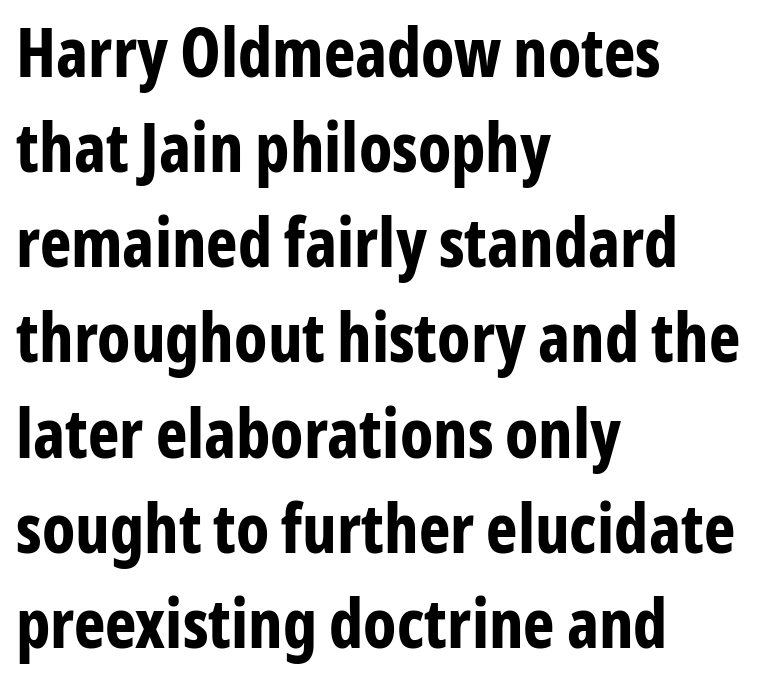
The passage is arranged the way most books set body copy — flush left. The type sits square on the baseline with zero lean. Weight: bold. The rendering keeps characters at their native spacing. The space directly below the letters is spotless. Think of a printed novel: that variable character pitch is what you see here.
